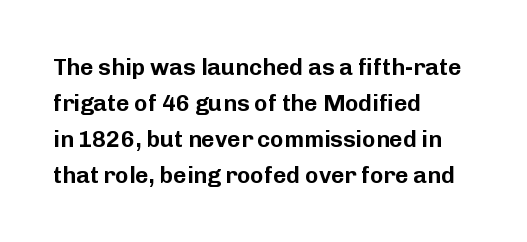
Q: Is the text italic (slanted)? A: No, it is upright.
Q: Is the text underlined? A: No.
Q: How is the paragraph aligned? A: Left-aligned.
Q: Is the spacing between letters normal or unusually wide? A: Normal.
Q: Is the spacing between lines tight, normal or loose? A: Normal.
